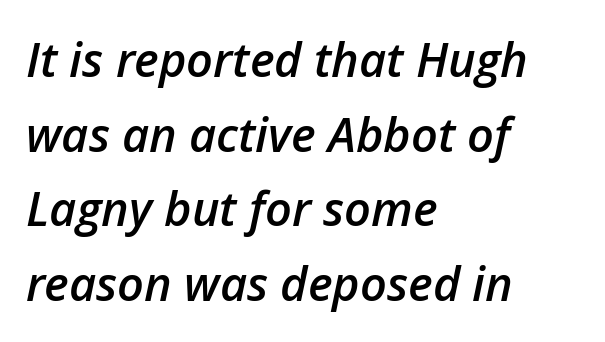
Q: Is the text bold? A: Semi-bold.
Q: Is the text italic (slanted)? A: Yes, it leans right by about 12 degrees.
Q: Is the text underlined? A: No.
Q: How is the paragraph aligned? A: Left-aligned.
Q: Is the spacing between letters normal or unusually wide? A: Normal.
Q: Is the spacing between lines tight, normal or loose? A: Normal.
Q: Width (condensed, normal, or wide)? A: Normal.
Q: Stroke contrast? A: Low.
Q: x-height? A: Medium.
Q: Monospaced? A: No.
